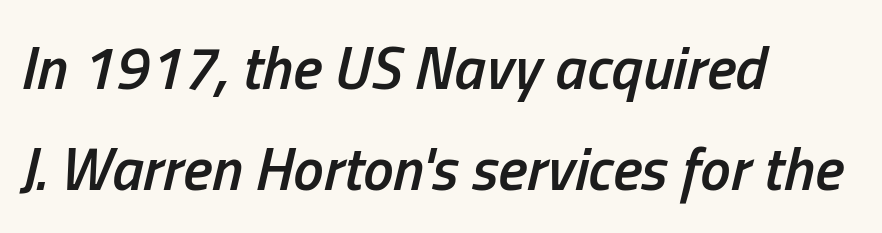
{"italic": "yes", "lean": "right", "slant_degrees": 13, "bold": "semi", "weight": "semibold", "width": "condensed", "stroke_contrast": "low", "x_height": "medium", "monospaced": "no", "underline": "no", "align": "left", "line_spacing": "normal", "line_spacing_ratio": 1.65, "letter_spacing": "normal", "letter_spacing_em": 0.0, "glyph_px": 61}
